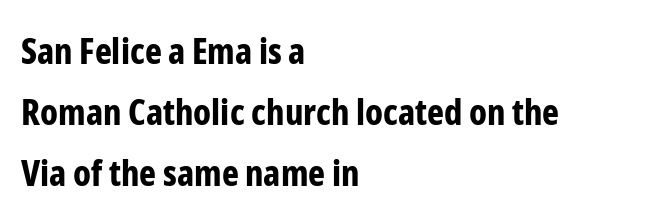
Q: Is the text bold? A: Yes.
Q: Is the text italic (slanted)? A: No, it is upright.
Q: Is the typeface a serif or a sans-serif typeface? A: Sans-serif.
Q: Is the text underlined? A: No.
Q: How is the paragraph aligned? A: Left-aligned.
Q: Is the spacing between letters normal or unusually wide? A: Normal.
Q: Is the spacing between lines tight, normal or loose? A: Normal.
Q: Width (condensed, normal, or wide)? A: Condensed.
Q: Stroke contrast? A: Low.
Q: x-height? A: Medium.
Q: Monospaced? A: No.
